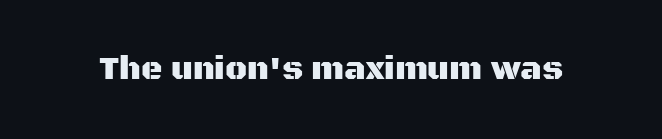
The image shows 33 px sans-serif type, upright; set normal letter spacing, not underlined; medium stroke contrast and a large x-height.
